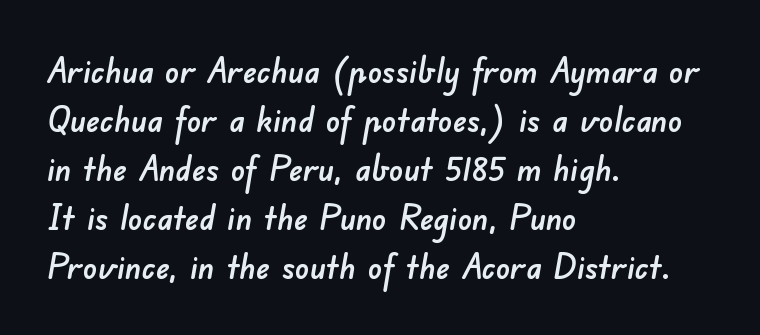
{"serif": "no", "width": "normal", "stroke_contrast": "low", "x_height": "small", "monospaced": "no", "underline": "no", "align": "left", "line_spacing": "normal", "line_spacing_ratio": 1.4, "letter_spacing": "normal", "letter_spacing_em": 0.0, "glyph_px": 35}
